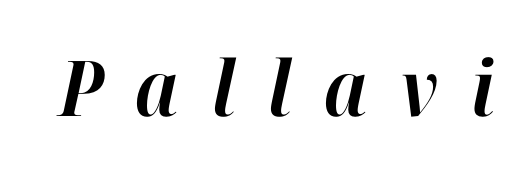
The image shows 77 px bold type, italic (leaning right); set unusually wide letter spacing (+0.42 em), not underlined; high stroke contrast and a medium x-height.
